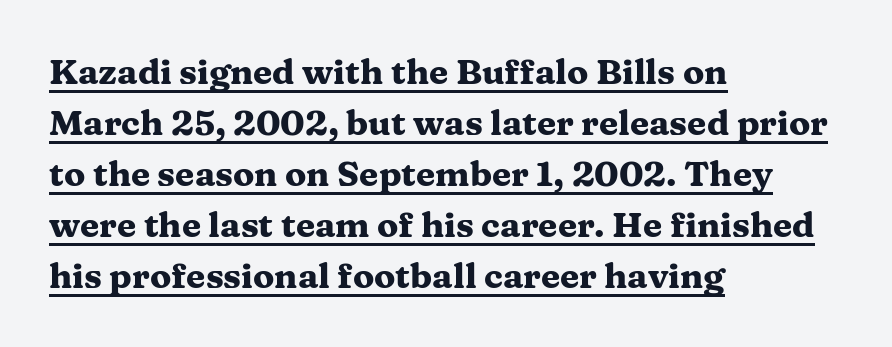
Q: Is the text bold? A: Yes.
Q: Is the text italic (slanted)? A: No, it is upright.
Q: Is the typeface a serif or a sans-serif typeface? A: Serif.
Q: Is the text underlined? A: Yes.
Q: How is the paragraph aligned? A: Left-aligned.
Q: Is the spacing between letters normal or unusually wide? A: Normal.
Q: Is the spacing between lines tight, normal or loose? A: Normal.
Q: Width (condensed, normal, or wide)? A: Wide.
Q: Stroke contrast? A: Medium.
Q: x-height? A: Medium.
Q: Monospaced? A: No.
